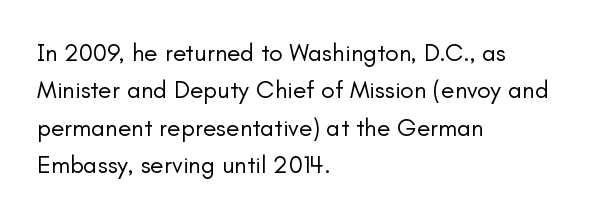
{"italic": "no", "bold": "no", "underline": "no", "align": "left", "line_spacing": "normal", "line_spacing_ratio": 1.5, "letter_spacing": "normal", "letter_spacing_em": 0.0, "glyph_px": 25}
